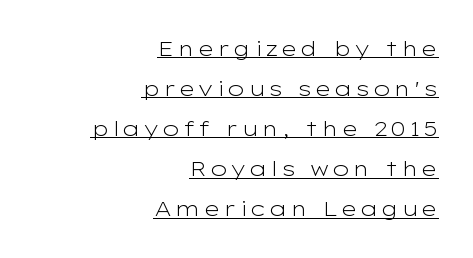
{"italic": "no", "bold": "no", "underline": "yes", "align": "right", "line_spacing": "loose", "line_spacing_ratio": 1.91, "glyph_px": 21}
